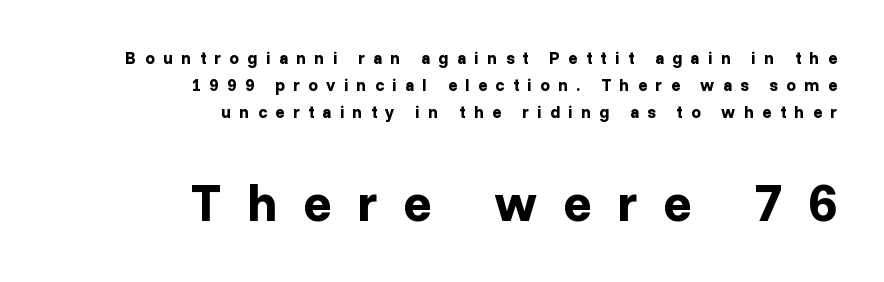
Q: Is the text bold? A: Yes.
Q: Is the text italic (slanted)? A: No, it is upright.
Q: Is the typeface a serif or a sans-serif typeface? A: Sans-serif.
Q: Is the text underlined? A: No.
Q: How is the paragraph aligned? A: Right-aligned.
Q: Is the spacing between letters normal or unusually wide? A: Unusually wide.
Q: Is the spacing between lines tight, normal or loose? A: Normal.
Q: Which block of text is set in a larger size, the first (top) or the second (bottom)? A: The second (bottom) one.
Q: Width (condensed, normal, or wide)? A: Normal.
Q: Stroke contrast? A: Low.
Q: x-height? A: Medium.
Q: Monospaced? A: No.
